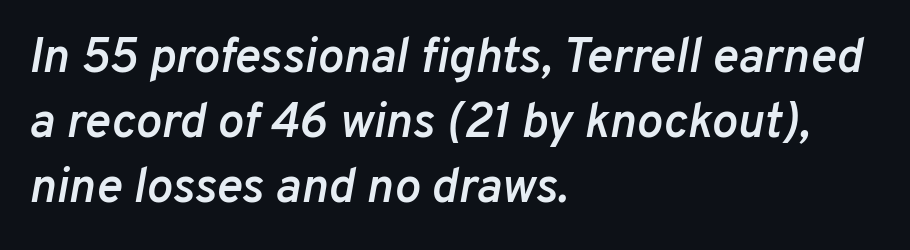
The image shows 49 px semibold type, italic (leaning right); set left-aligned, normal line spacing (1.33x), normal letter spacing, not underlined; low stroke contrast and a medium x-height.
